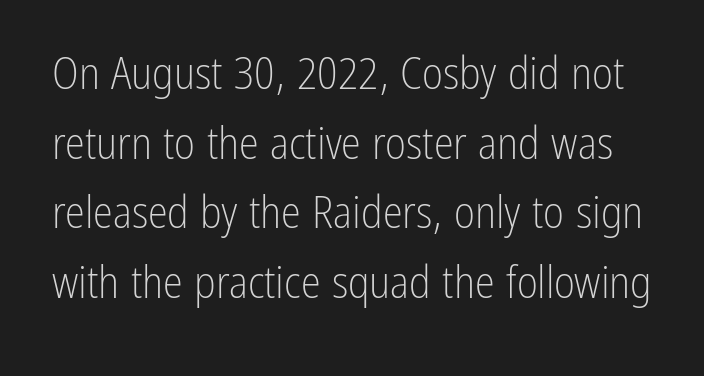
Is this a sans? Yes — the strokes have no serifs. What stands out about the letter spacing? Nothing — it is the standard amount. In terms of leading, this rendering sits right in the middle. You could not count columns in this text — the font is proportionally spaced. Every character sits straight up, as roman type does. Bare-footed words on every line.
